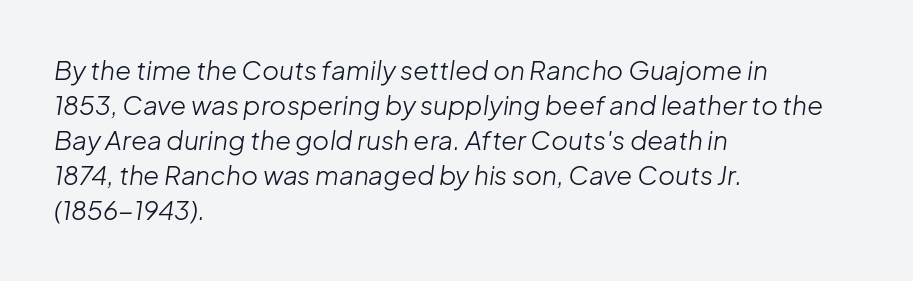
{"italic": "yes", "lean": "right", "slant_degrees": 8, "bold": "no", "underline": "no", "align": "left", "line_spacing": "normal", "line_spacing_ratio": 1.35, "letter_spacing": "normal", "letter_spacing_em": 0.0, "glyph_px": 26}
